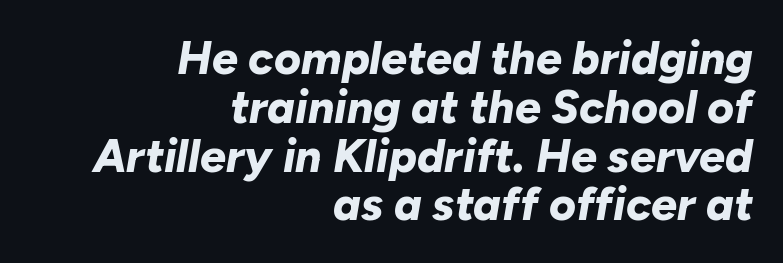
The image shows 46 px bold type, italic (leaning right); set right-aligned, tight line spacing (1.06x), normal letter spacing, not underlined; low stroke contrast and a medium x-height.
